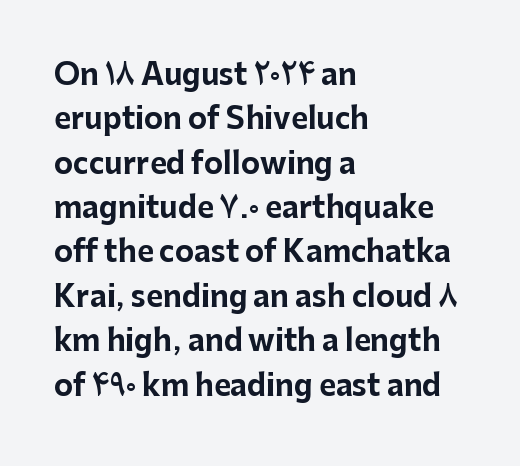
The passage shown is typed in a proportional face where columns would drift. Check where the strokes stop: nothing finishes them off — pure sans. Horizontal alignment here is leftward, the default for most running prose. Rule under the text: the space is simply empty. You'd pick this weight for a headline — it's a proper bold. Horizontal bands of white between lines are of average thickness.
